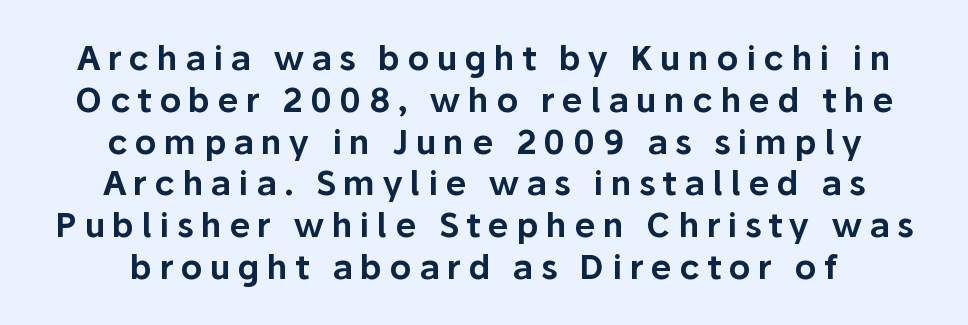
Q: Is the text italic (slanted)? A: No, it is upright.
Q: Is the typeface a serif or a sans-serif typeface? A: Sans-serif.
Q: Is the text underlined? A: No.
Q: How is the paragraph aligned? A: Centered.
Q: Is the spacing between letters normal or unusually wide? A: Unusually wide.
Q: Width (condensed, normal, or wide)? A: Normal.
Q: Stroke contrast? A: Low.
Q: x-height? A: Medium.
Q: Monospaced? A: No.
